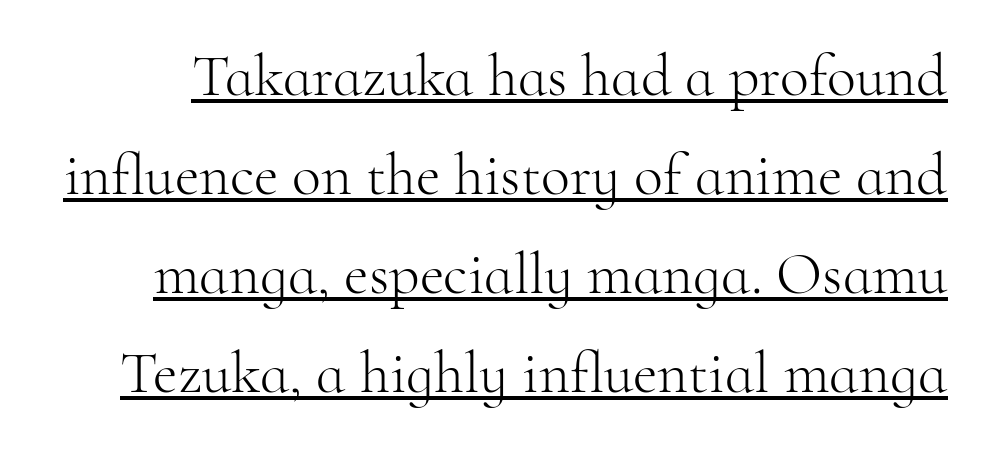
{"serif": "yes", "italic": "no", "bold": "no", "weight": "light", "width": "normal", "stroke_contrast": "high", "x_height": "small", "monospaced": "no", "underline": "yes", "line_spacing": "normal", "line_spacing_ratio": 1.65, "letter_spacing": "normal", "letter_spacing_em": 0.0, "glyph_px": 60}
